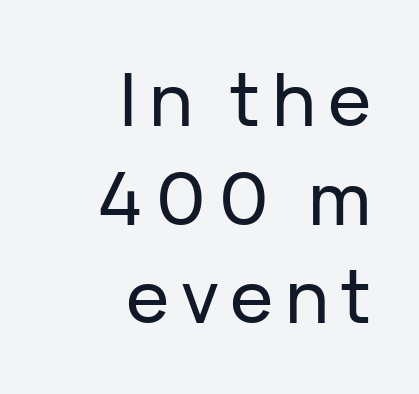
Nothing sits at the stroke ends, so this counts as sans-serif. Evenly set lines give the paragraph a standard silhouette. Any mark beneath the type? The region is blank. Designer's note — italics off, roman on.
